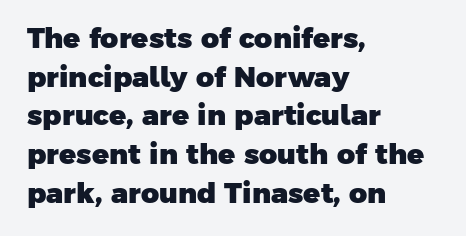
Q: Is the text bold? A: Yes.
Q: Is the typeface a serif or a sans-serif typeface? A: Sans-serif.
Q: Is the text underlined? A: No.
Q: How is the paragraph aligned? A: Left-aligned.
Q: Is the spacing between letters normal or unusually wide? A: Normal.
Q: Is the spacing between lines tight, normal or loose? A: Normal.
Q: Width (condensed, normal, or wide)? A: Normal.
Q: Stroke contrast? A: Low.
Q: x-height? A: Medium.
Q: Monospaced? A: No.
